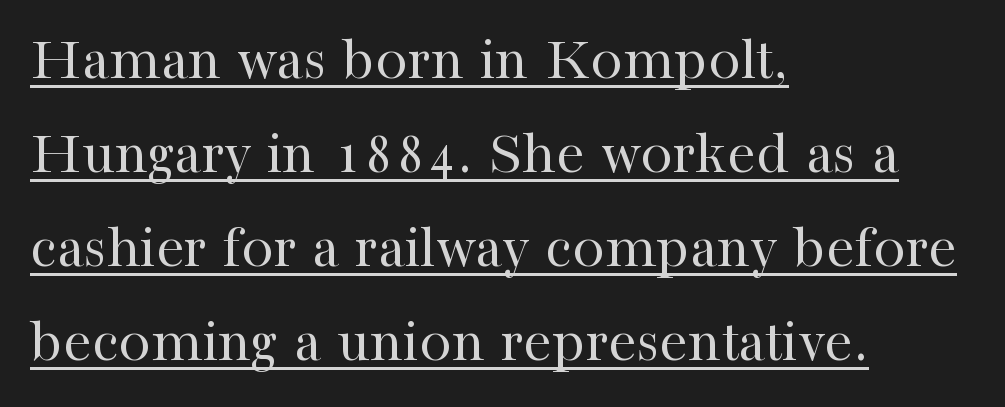
{"serif": "yes", "italic": "no", "bold": "no", "weight": "regular", "width": "normal", "stroke_contrast": "high", "x_height": "medium", "monospaced": "no", "underline": "yes", "align": "left", "line_spacing": "normal", "line_spacing_ratio": 1.47, "letter_spacing": "normal", "letter_spacing_em": 0.0, "glyph_px": 64}
